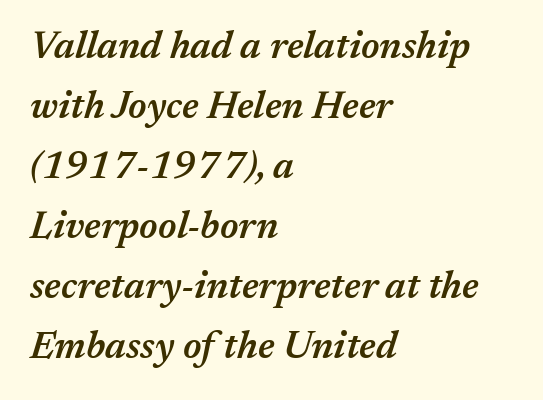
Q: Is the text bold? A: Semi-bold.
Q: Is the text italic (slanted)? A: Yes, it leans right by about 17 degrees.
Q: Is the text underlined? A: No.
Q: How is the paragraph aligned? A: Left-aligned.
Q: Is the spacing between letters normal or unusually wide? A: Normal.
Q: Is the spacing between lines tight, normal or loose? A: Normal.
Q: Width (condensed, normal, or wide)? A: Normal.
Q: Stroke contrast? A: Medium.
Q: x-height? A: Medium.
Q: Monospaced? A: No.
